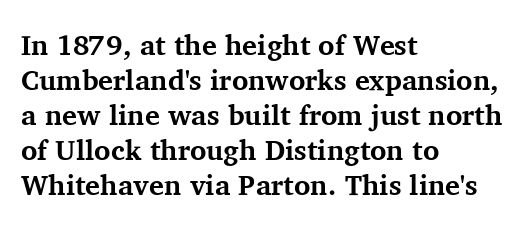
{"serif": "yes", "italic": "no", "bold": "yes", "weight": "bold", "width": "normal", "stroke_contrast": "medium", "x_height": "medium", "monospaced": "no", "underline": "no", "align": "left", "line_spacing": "normal", "line_spacing_ratio": 1.25, "letter_spacing": "normal", "letter_spacing_em": 0.0, "glyph_px": 28}
